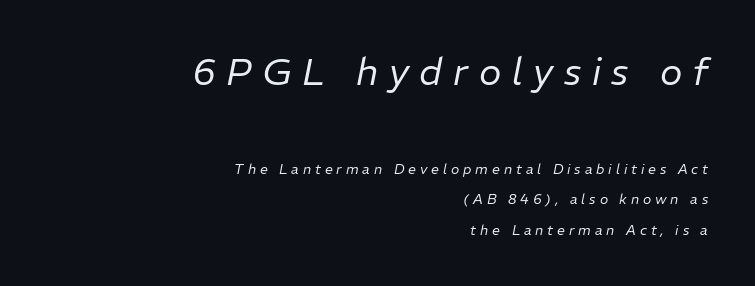
The image shows 38 px regular-weight type, italic (leaning right); set right-aligned, loose line spacing (2.17x), unusually wide letter spacing (+0.28 em), not underlined; the first (top) block is 2.71x larger; low stroke contrast and a medium x-height.
